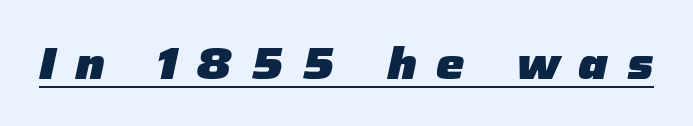
{"italic": "yes", "lean": "right", "slant_degrees": 12, "bold": "yes", "weight": "heavy", "width": "normal", "stroke_contrast": "low", "x_height": "medium", "monospaced": "no", "underline": "yes", "letter_spacing": "wide", "letter_spacing_em": 0.42, "glyph_px": 45}
